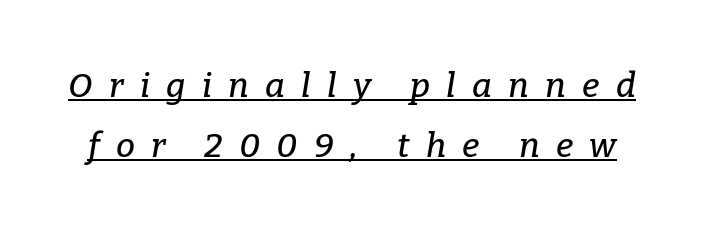
A typesetter would call this proportional, since set widths differ per character. Old-style or modern, the face here clearly has serifs. The passage shown leans; its letterforms are oblique. Compared with typical body copy, the letter spacing here is much looser.
